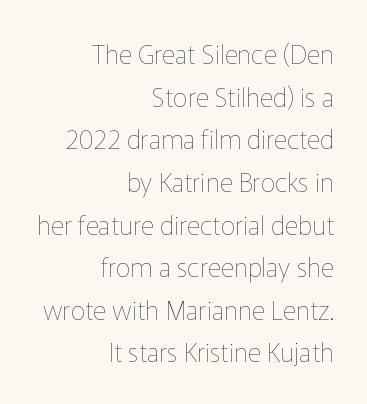
{"italic": "no", "bold": "no", "underline": "no", "align": "right", "line_spacing": "normal", "line_spacing_ratio": 1.64, "letter_spacing": "normal", "letter_spacing_em": 0.0, "glyph_px": 26}
